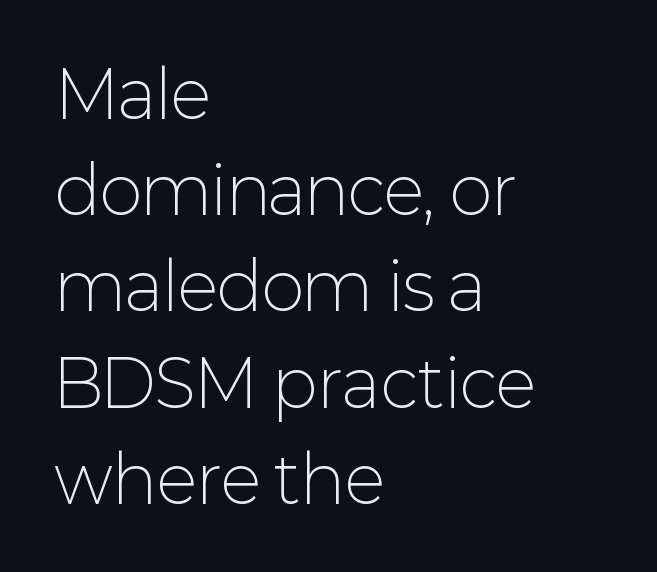
The face used here is proportionally spaced, like ordinary book or web type. A typesetter would label this face a sans. Leading: standard. The letters look calm and open, with moderate or lighter stems. The horizontal fit of the characters is conventional and even. Just letters on the line, the space beneath them empty.
